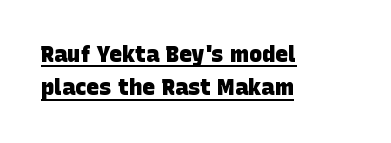
The image shows 22 px bold type; set left-aligned, normal line spacing (1.52x), normal letter spacing, underlined.
